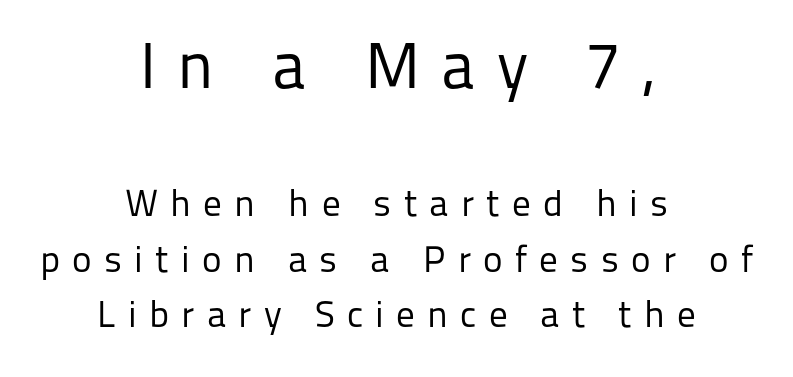
{"serif": "no", "italic": "no", "bold": "no", "weight": "regular", "width": "normal", "stroke_contrast": "low", "x_height": "medium", "monospaced": "no", "underline": "no", "align": "center", "line_spacing": "normal", "line_spacing_ratio": 1.5, "letter_spacing": "wide", "letter_spacing_em": 0.33, "larger_block": "first", "size_ratio": 1.76, "glyph_px": 65}
